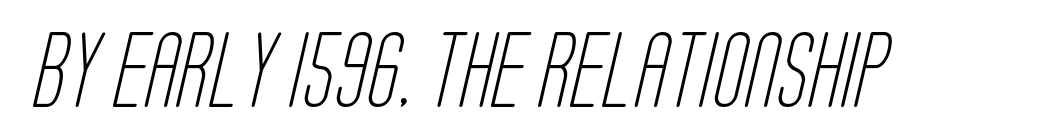
{"serif": "no", "bold": "no", "weight": "light", "width": "condensed", "stroke_contrast": "low", "x_height": "large", "monospaced": "no", "underline": "no", "letter_spacing": "normal", "letter_spacing_em": 0.0, "glyph_px": 75}
